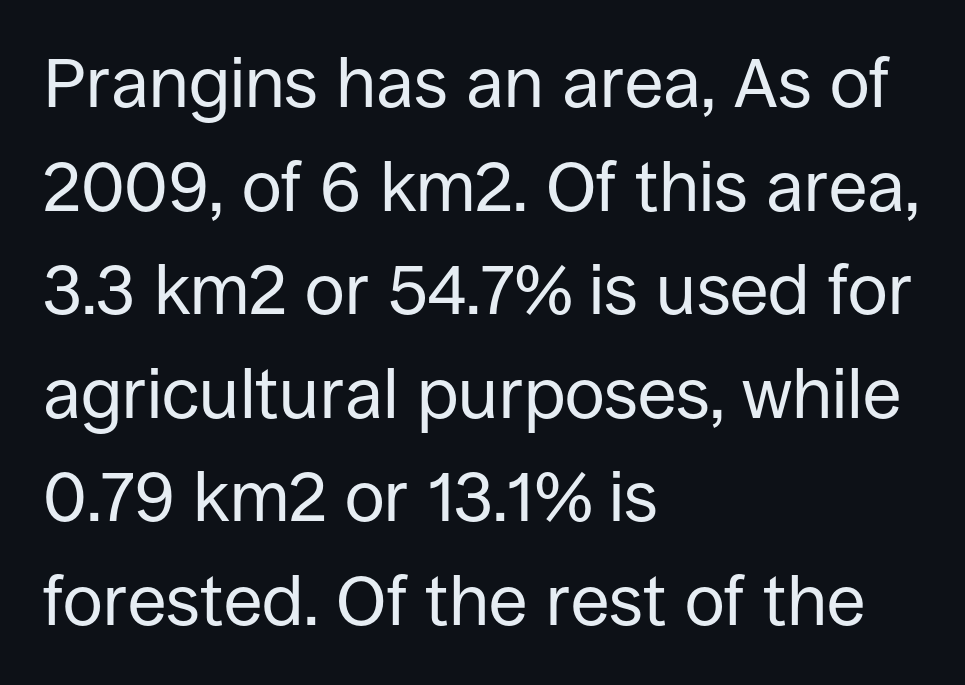
Notice how the passage keeps a crisp vertical edge on the left only. Do the characters align in a grid? No, the font is proportional. Italic: no, the glyphs are upright roman. Summary of vertical rhythm: regular, with standard interline spacing.
